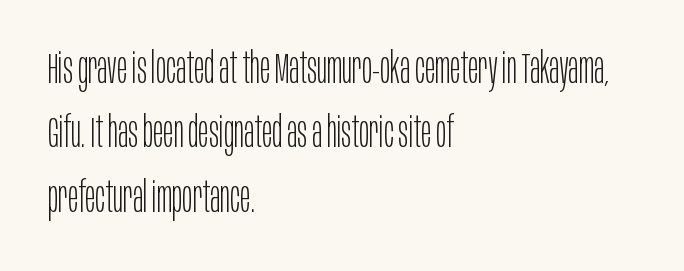
{"serif": "no", "italic": "no", "bold": "no", "weight": "light", "width": "condensed", "stroke_contrast": "low", "x_height": "large", "monospaced": "no", "underline": "no", "align": "left", "line_spacing": "normal", "line_spacing_ratio": 1.5, "letter_spacing": "normal", "letter_spacing_em": 0.0, "glyph_px": 43}
